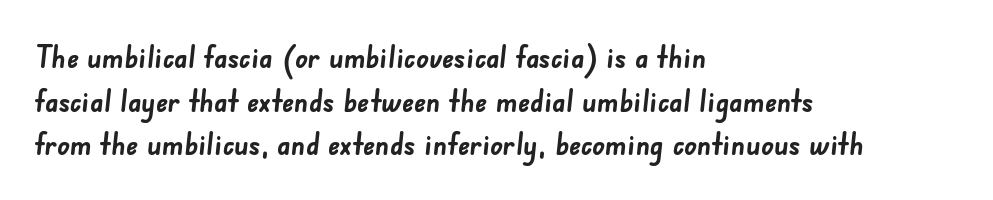
Default kerning and tracking; the words read as compact shapes. The gap between lines stays unmarked. You could not count columns in this text — the font is proportionally spaced. The line-height multiplier appears to be the usual default. Strokes here are thick enough to call this a true bold.
